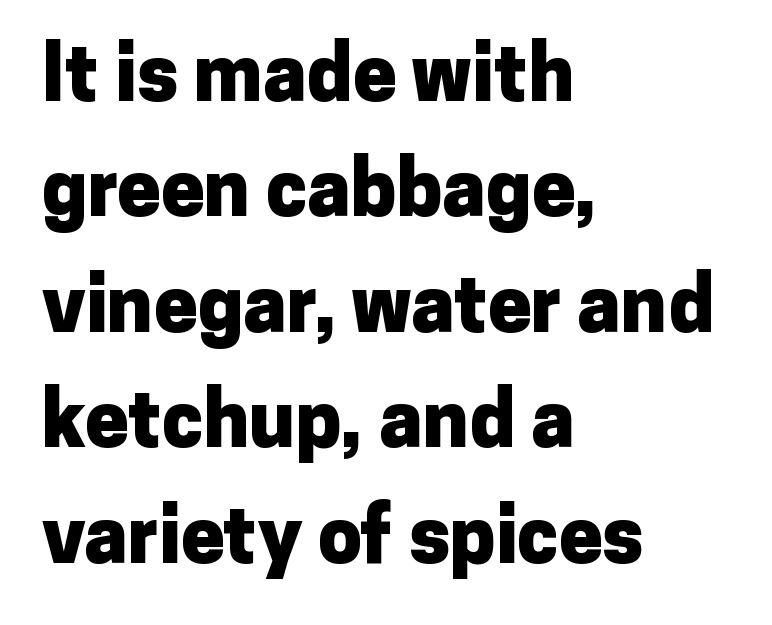
Q: Is the text bold? A: Yes.
Q: Is the text italic (slanted)? A: No, it is upright.
Q: Is the typeface a serif or a sans-serif typeface? A: Sans-serif.
Q: Is the text underlined? A: No.
Q: How is the paragraph aligned? A: Left-aligned.
Q: Is the spacing between letters normal or unusually wide? A: Normal.
Q: Is the spacing between lines tight, normal or loose? A: Normal.
Q: Width (condensed, normal, or wide)? A: Normal.
Q: Stroke contrast? A: Low.
Q: x-height? A: Medium.
Q: Monospaced? A: No.
